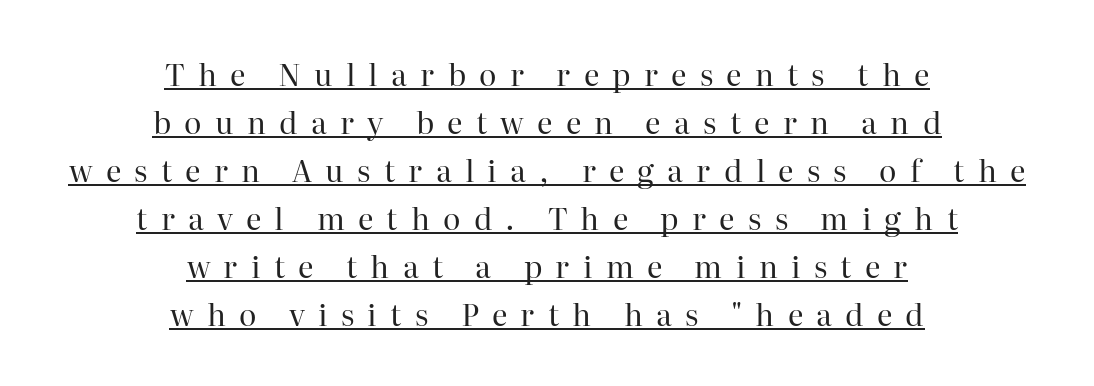
{"serif": "yes", "italic": "no", "bold": "no", "weight": "regular", "width": "normal", "stroke_contrast": "high", "x_height": "medium", "monospaced": "no", "underline": "yes", "align": "center", "line_spacing": "normal", "line_spacing_ratio": 1.6, "letter_spacing": "wide", "letter_spacing_em": 0.44, "glyph_px": 30}
